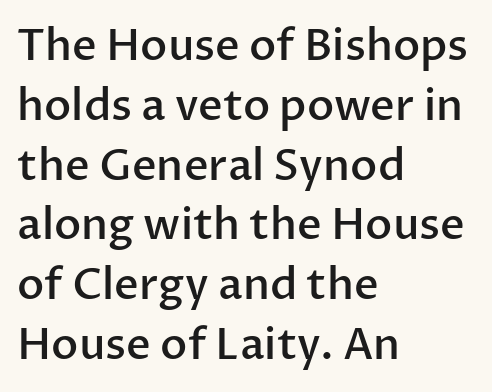
The image shows 43 px semibold sans-serif type, upright; set left-aligned, normal line spacing (1.39x), normal letter spacing, not underlined; low stroke contrast and a medium x-height.
